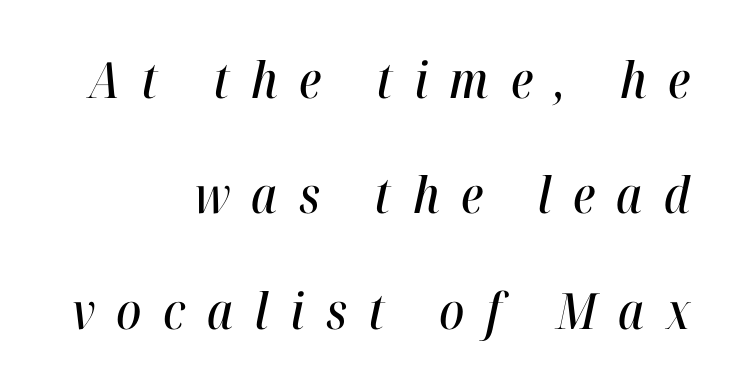
Q: Is the text italic (slanted)? A: Yes, it leans right by about 12 degrees.
Q: Is the text underlined? A: No.
Q: How is the paragraph aligned? A: Right-aligned.
Q: Is the spacing between letters normal or unusually wide? A: Unusually wide.
Q: Is the spacing between lines tight, normal or loose? A: Loose.
Q: Width (condensed, normal, or wide)? A: Condensed.
Q: Stroke contrast? A: High.
Q: x-height? A: Medium.
Q: Monospaced? A: No.
